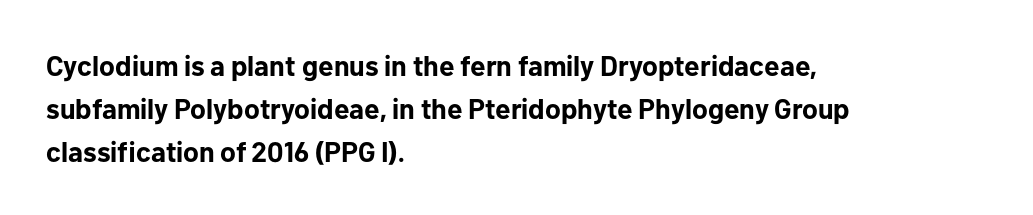
{"serif": "no", "italic": "no", "bold": "yes", "weight": "bold", "width": "normal", "stroke_contrast": "low", "x_height": "medium", "monospaced": "no", "underline": "no", "align": "left", "line_spacing": "normal", "line_spacing_ratio": 1.53, "letter_spacing": "normal", "letter_spacing_em": 0.0, "glyph_px": 28}
